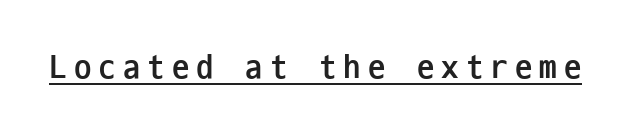
Q: Is the text bold? A: Yes.
Q: Is the text italic (slanted)? A: No, it is upright.
Q: Is the typeface a serif or a sans-serif typeface? A: Sans-serif.
Q: Is the text underlined? A: Yes.
Q: Is the spacing between letters normal or unusually wide? A: Unusually wide.
Q: Width (condensed, normal, or wide)? A: Condensed.
Q: Stroke contrast? A: Low.
Q: x-height? A: Medium.
Q: Monospaced? A: Yes.
